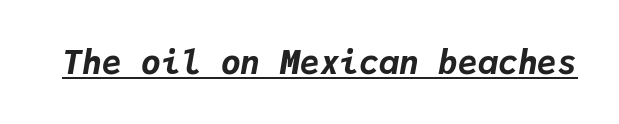
Honestly, the letter spacing is just normal — you wouldn't notice it. The rendering uses typewriter-style spacing with identical character cells. The words here are underlined. In terms of posture, this sample is oblique. Is the type bold? Yes — the strokes are clearly thick and heavy.
